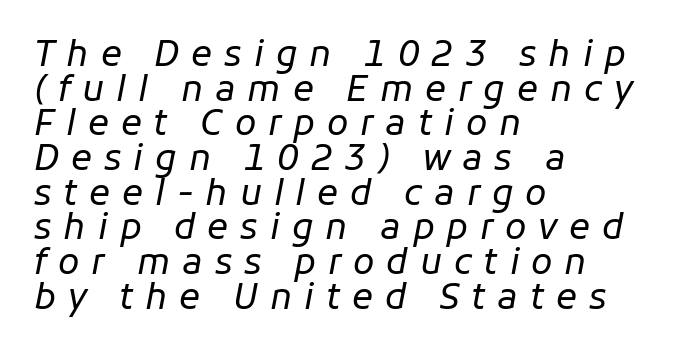
Check the space under the baseline: it is left empty. The paragraph has a hard left edge and a soft right edge. Is this a fixed-width face? No — the glyphs have proportional, varying widths. The vertical gap from one line to the next is small. Each stroke keeps to a modest, everyday thickness or less.
